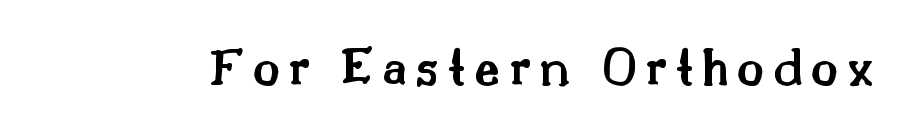
The rendering uses natural spacing where letterforms have individual widths. Type style note: has serifs. Decoration check: the copy has no underline. Nope, not italic — everything's standing straight.
